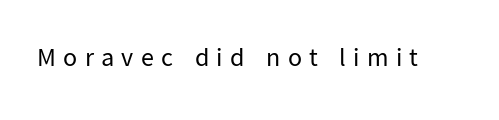
The image shows 26 px text type, upright; set unusually wide letter spacing (+0.28 em), not underlined.
